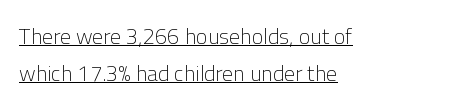
The image shows 22 px text type, upright; set left-aligned, normal line spacing (1.67x), normal letter spacing, underlined.
